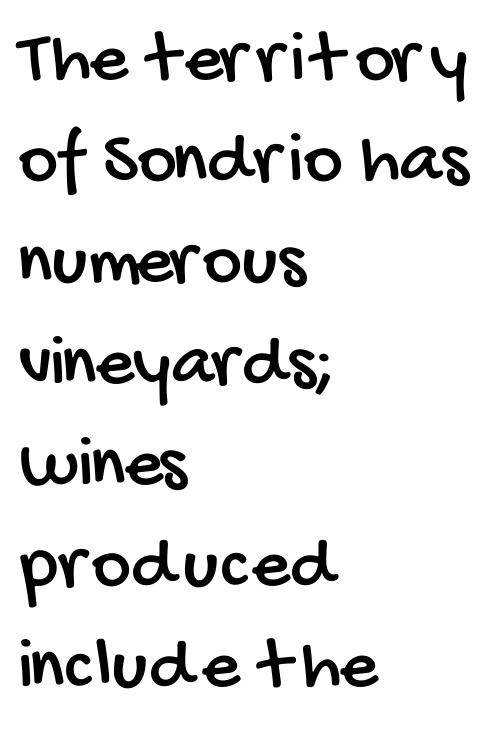
Where is the straight margin? On the left. In terms of leading, this rendering sits right in the middle. The gap between lines stays unmarked. Students, note that the glyphs here touch the page at normal intervals. Are there feet on the stems? There aren't — it's a sans. Do the characters align in a grid? No, the font is proportional.
